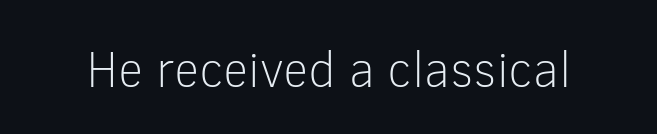
Q: Is the text bold? A: No.
Q: Is the text italic (slanted)? A: No, it is upright.
Q: Is the typeface a serif or a sans-serif typeface? A: Sans-serif.
Q: Is the text underlined? A: No.
Q: Is the spacing between letters normal or unusually wide? A: Normal.
Q: Width (condensed, normal, or wide)? A: Normal.
Q: Stroke contrast? A: Low.
Q: x-height? A: Medium.
Q: Monospaced? A: No.
